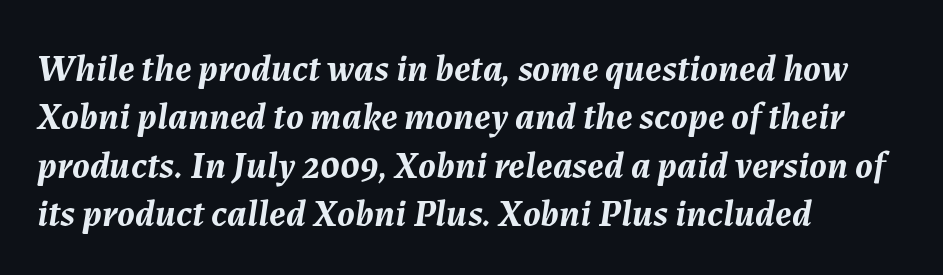
{"italic": "yes", "lean": "right", "slant_degrees": 7, "bold": "yes", "weight": "semibold", "width": "normal", "stroke_contrast": "medium", "x_height": "medium", "monospaced": "no", "underline": "no", "align": "left", "line_spacing": "normal", "line_spacing_ratio": 1.27, "letter_spacing": "normal", "letter_spacing_em": 0.0, "glyph_px": 38}
